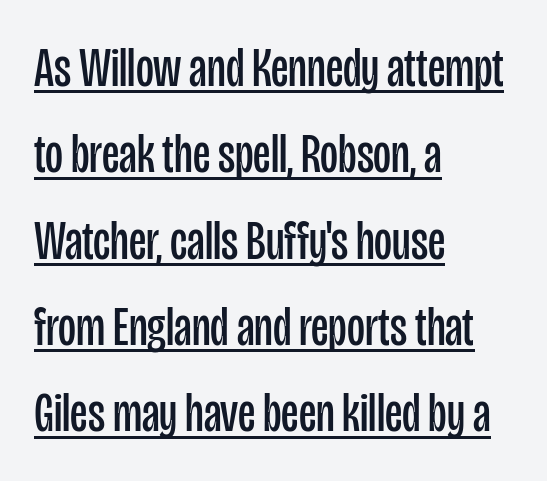
The image shows 55 px regular-weight, condensed sans-serif type, upright; set left-aligned, normal line spacing (1.57x), normal letter spacing, underlined; low stroke contrast and a large x-height.
